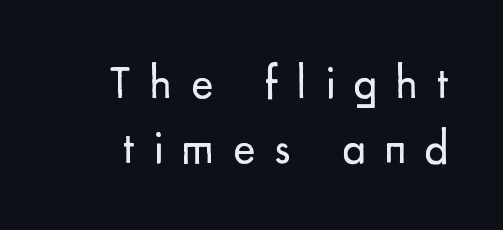
{"serif": "no", "italic": "no", "bold": "no", "weight": "regular", "width": "normal", "stroke_contrast": "low", "x_height": "small", "monospaced": "no", "underline": "no", "line_spacing": "normal", "line_spacing_ratio": 1.38, "letter_spacing": "wide", "letter_spacing_em": 0.4, "glyph_px": 47}
